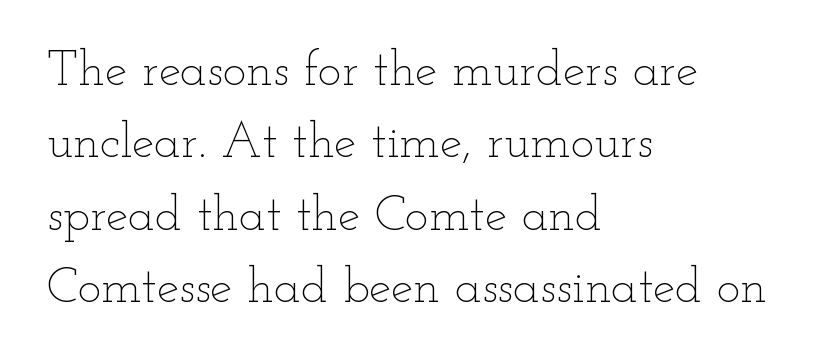
The image shows 50 px thin, wide type, upright; set left-aligned, normal line spacing (1.45x), normal letter spacing, not underlined; low stroke contrast and a small x-height.
